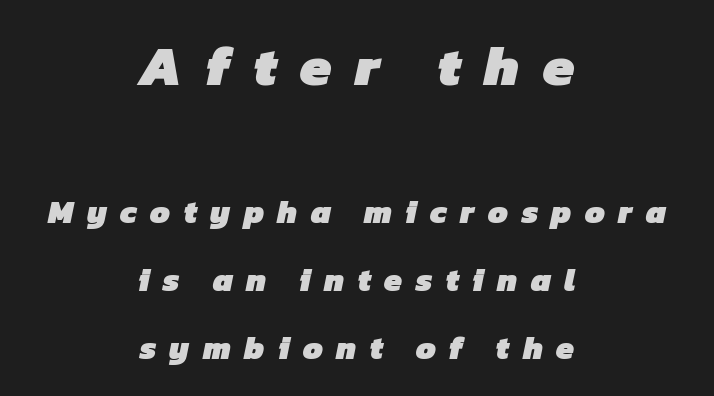
Q: Is the text bold? A: Yes.
Q: Is the typeface a serif or a sans-serif typeface? A: Sans-serif.
Q: Is the text underlined? A: No.
Q: How is the paragraph aligned? A: Centered.
Q: Is the spacing between letters normal or unusually wide? A: Unusually wide.
Q: Is the spacing between lines tight, normal or loose? A: Loose.
Q: Which block of text is set in a larger size, the first (top) or the second (bottom)? A: The first (top) one.
Q: Width (condensed, normal, or wide)? A: Normal.
Q: Stroke contrast? A: Low.
Q: x-height? A: Medium.
Q: Monospaced? A: No.
